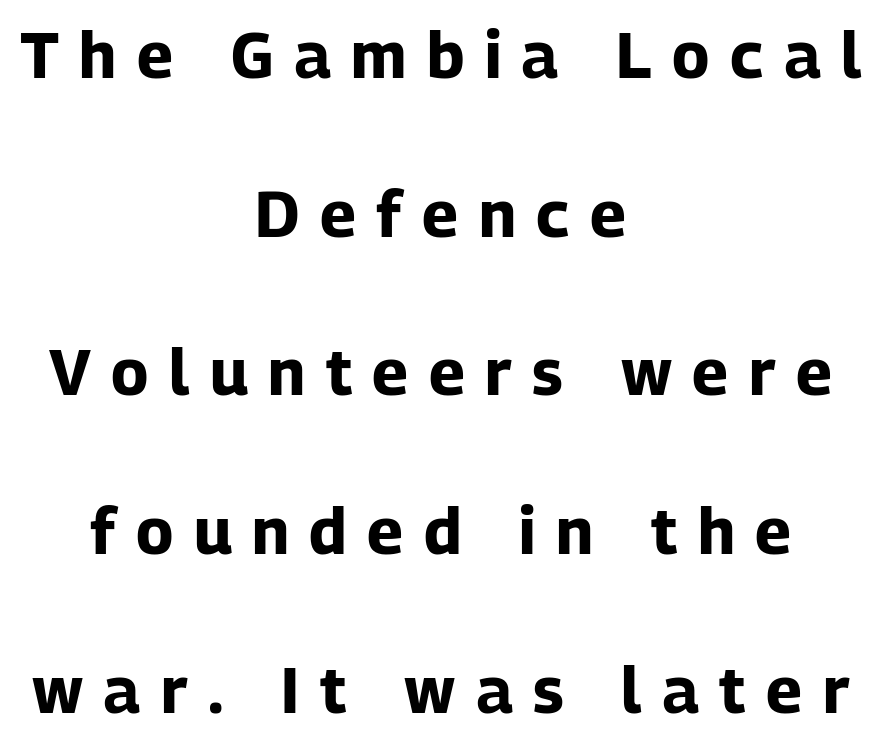
Set as a true bold cut, around the 700 mark. If you measured baseline to baseline, you'd find a long distance. Nope, not italic — everything's standing straight. This sample uses expanded letter spacing, leaving extra air between glyphs. Alignment: centered. These lines are rendered in a variable-pitch font.
